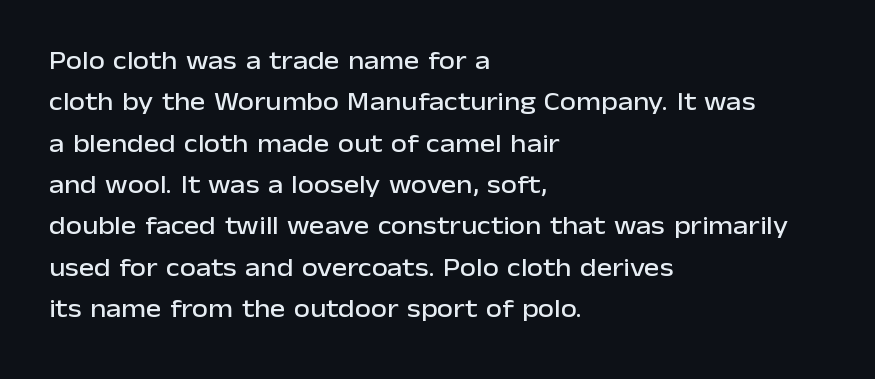
{"italic": "no", "underline": "no", "align": "left", "line_spacing": "normal", "line_spacing_ratio": 1.59, "letter_spacing": "normal", "letter_spacing_em": 0.0, "glyph_px": 26}
